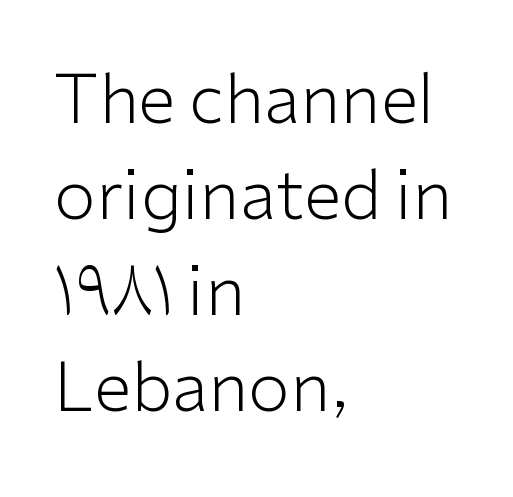
The image shows 68 px light sans-serif type, upright; set left-aligned, normal line spacing (1.41x), normal letter spacing, not underlined; low stroke contrast and a medium x-height.
